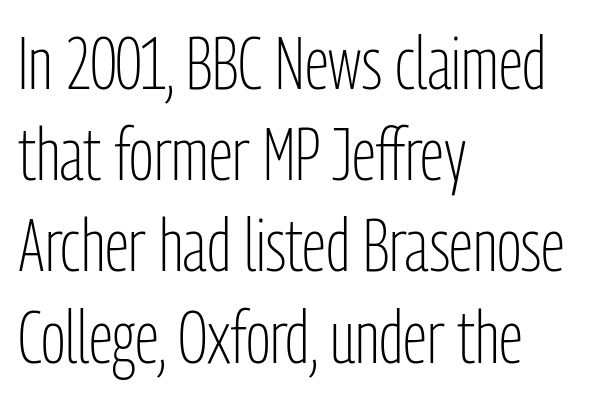
{"serif": "no", "italic": "no", "bold": "no", "weight": "light", "width": "condensed", "stroke_contrast": "low", "x_height": "medium", "monospaced": "no", "underline": "no", "align": "left", "line_spacing": "normal", "line_spacing_ratio": 1.25, "letter_spacing": "normal", "letter_spacing_em": 0.0, "glyph_px": 73}
